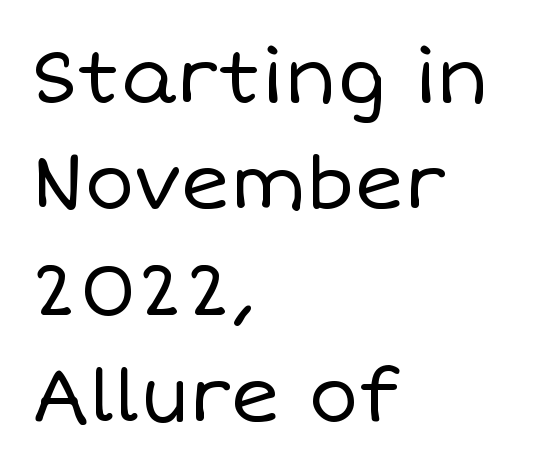
Q: Is the text bold? A: No.
Q: Is the text italic (slanted)? A: No, it is upright.
Q: Is the text underlined? A: No.
Q: How is the paragraph aligned? A: Left-aligned.
Q: Is the spacing between letters normal or unusually wide? A: Normal.
Q: Is the spacing between lines tight, normal or loose? A: Normal.
Q: Width (condensed, normal, or wide)? A: Normal.
Q: Stroke contrast? A: Low.
Q: x-height? A: Large.
Q: Monospaced? A: No.
